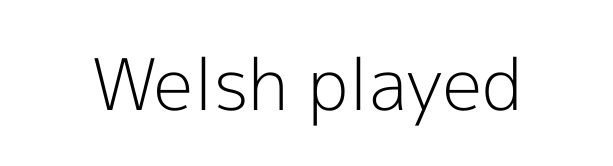
The image shows 71 px light sans-serif type, upright; set normal letter spacing, not underlined; a medium x-height.
